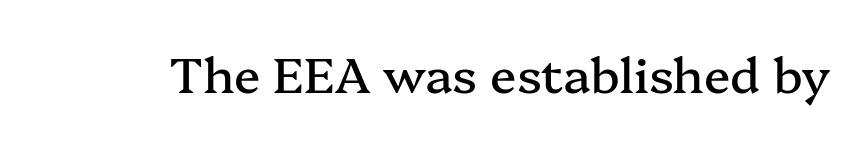
The image shows 49 px serif type, upright; set normal letter spacing, not underlined; medium stroke contrast and a medium x-height.
